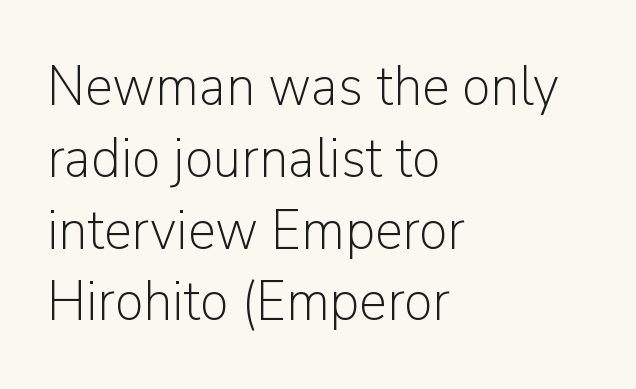
Q: Is the text bold? A: No.
Q: Is the text italic (slanted)? A: No, it is upright.
Q: Is the typeface a serif or a sans-serif typeface? A: Sans-serif.
Q: Is the text underlined? A: No.
Q: How is the paragraph aligned? A: Left-aligned.
Q: Is the spacing between letters normal or unusually wide? A: Normal.
Q: Is the spacing between lines tight, normal or loose? A: Normal.
Q: Width (condensed, normal, or wide)? A: Normal.
Q: Stroke contrast? A: Low.
Q: x-height? A: Medium.
Q: Monospaced? A: No.
